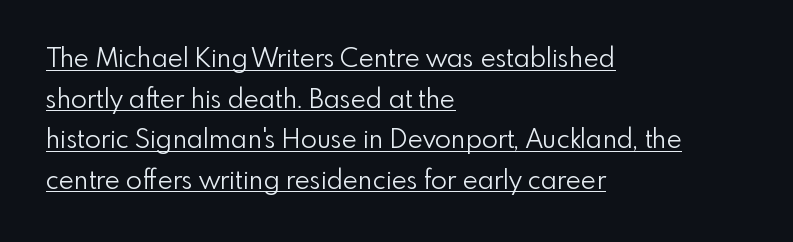
{"italic": "no", "bold": "no", "underline": "yes", "align": "left", "line_spacing": "normal", "line_spacing_ratio": 1.56, "letter_spacing": "normal", "letter_spacing_em": 0.0, "glyph_px": 26}
